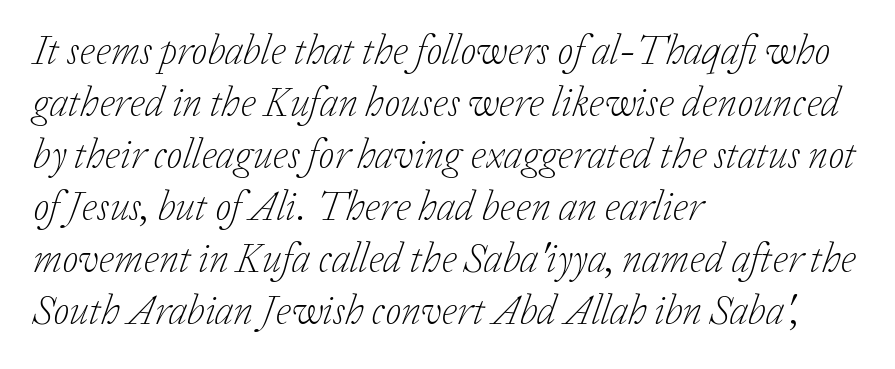
Q: Is the text bold? A: No.
Q: Is the text italic (slanted)? A: Yes, it leans right by about 20 degrees.
Q: Is the typeface a serif or a sans-serif typeface? A: Serif.
Q: Is the text underlined? A: No.
Q: How is the paragraph aligned? A: Left-aligned.
Q: Is the spacing between letters normal or unusually wide? A: Normal.
Q: Is the spacing between lines tight, normal or loose? A: Normal.
Q: Width (condensed, normal, or wide)? A: Normal.
Q: Stroke contrast? A: Low.
Q: x-height? A: Medium.
Q: Monospaced? A: No.
